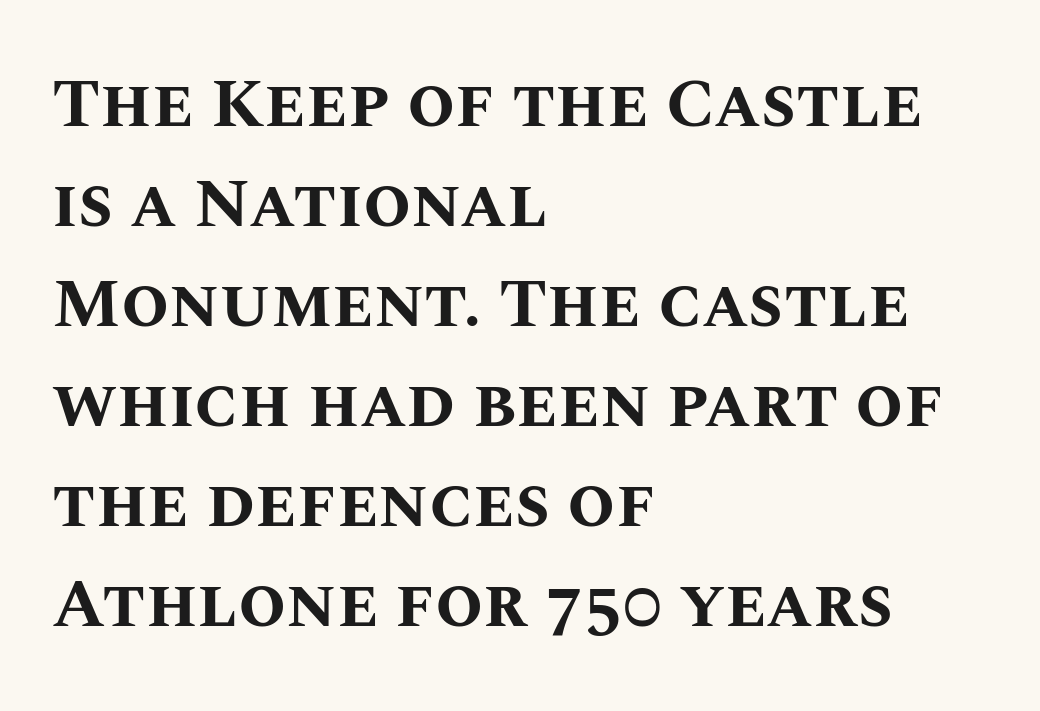
Is there any slant? The stems are plumb. Vertically, the passage feels balanced, rows spaced as you'd expect. I'd describe the lettering as bold — thick and assertive. A clean baseline with only descenders dipping below it. Looks like regular typesetting: each glyph gets only the width it needs.
